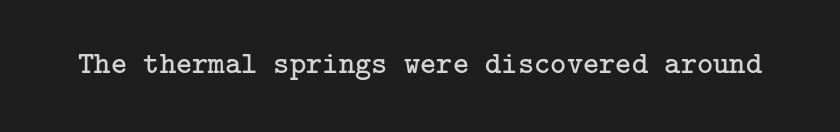
Look at the tracking — it's just the regular setting, nothing added. Does the type have serifs? Yes, each stem ends in a small foot. The type sits square on the baseline with zero lean. Stem width sits at or under what a default text font uses. The gap between lines stays unmarked.
